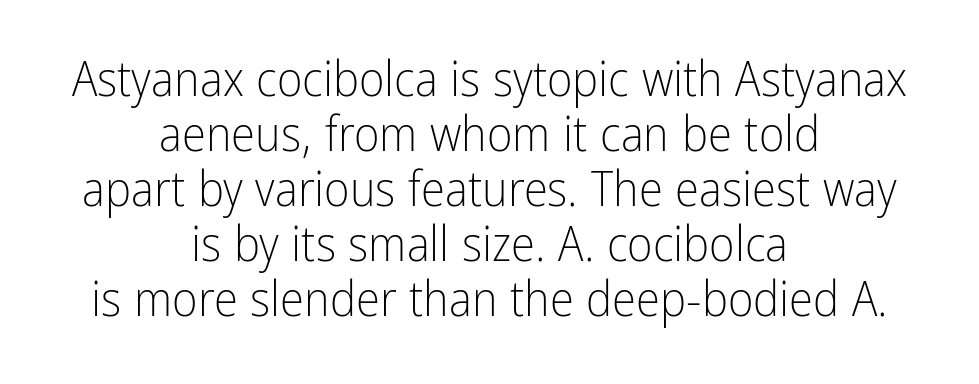
Q: Is the text bold? A: No.
Q: Is the text italic (slanted)? A: No, it is upright.
Q: Is the typeface a serif or a sans-serif typeface? A: Sans-serif.
Q: Is the text underlined? A: No.
Q: How is the paragraph aligned? A: Centered.
Q: Is the spacing between letters normal or unusually wide? A: Normal.
Q: Is the spacing between lines tight, normal or loose? A: Tight.
Q: Width (condensed, normal, or wide)? A: Condensed.
Q: Stroke contrast? A: Low.
Q: x-height? A: Medium.
Q: Monospaced? A: No.
